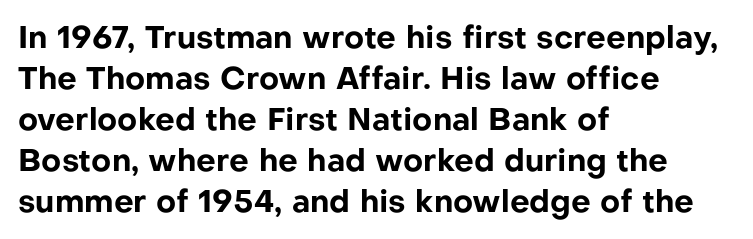
The image shows 31 px bold sans-serif type, upright; set left-aligned, normal line spacing (1.32x), normal letter spacing, not underlined; low stroke contrast and a medium x-height.
